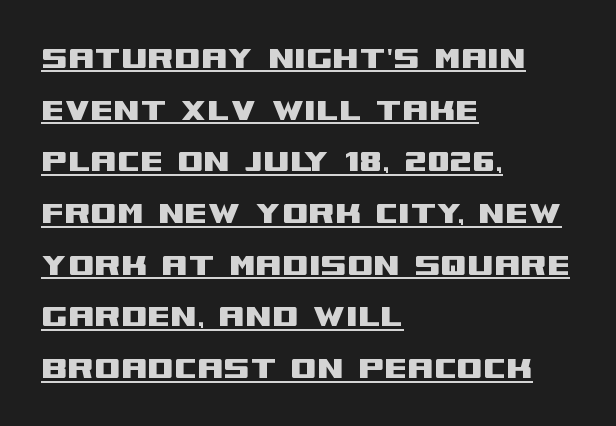
{"serif": "no", "italic": "no", "width": "wide", "stroke_contrast": "medium", "x_height": "large", "monospaced": "no", "underline": "yes", "align": "left", "line_spacing": "normal", "line_spacing_ratio": 1.36, "letter_spacing": "normal", "letter_spacing_em": 0.0, "glyph_px": 38}
